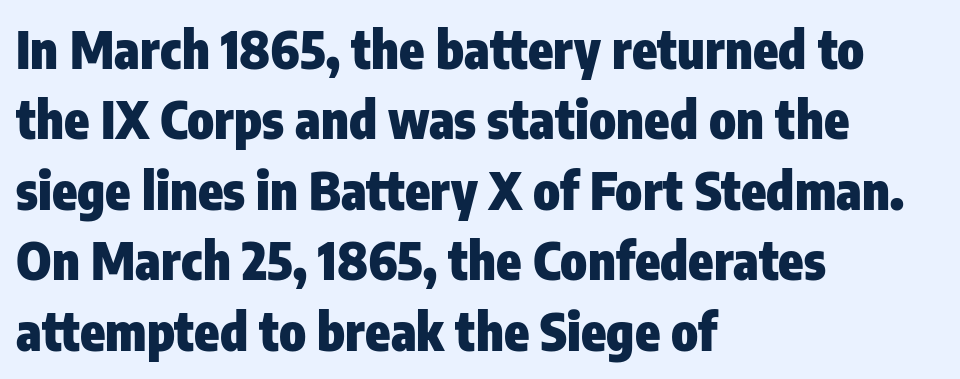
The image shows 51 px heavy, condensed sans-serif type, upright; set left-aligned, normal line spacing (1.38x), normal letter spacing, not underlined; low stroke contrast and a medium x-height.
